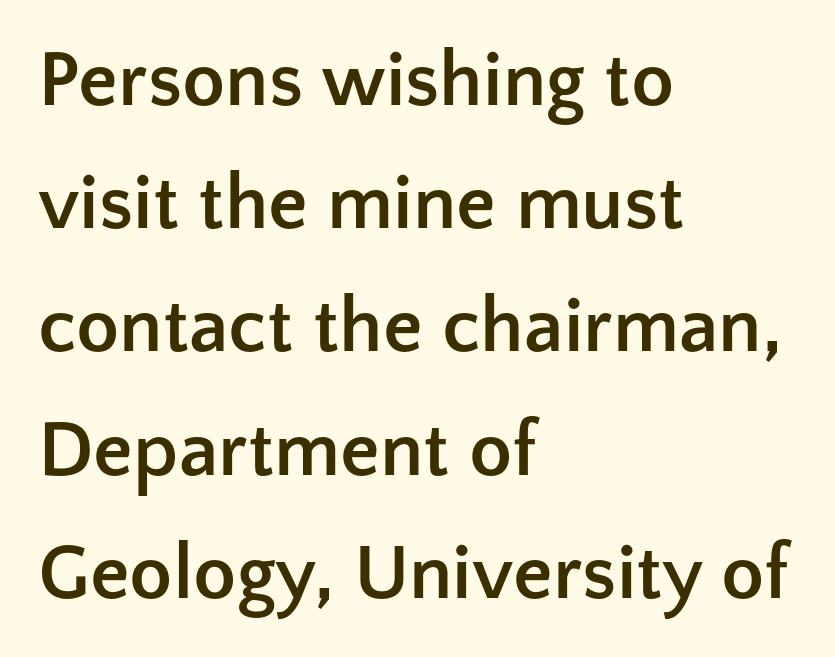
{"serif": "no", "italic": "no", "bold": "yes", "weight": "semibold", "width": "normal", "stroke_contrast": "low", "x_height": "medium", "monospaced": "no", "underline": "no", "align": "left", "line_spacing": "normal", "line_spacing_ratio": 1.56, "letter_spacing": "normal", "letter_spacing_em": 0.0, "glyph_px": 79}
